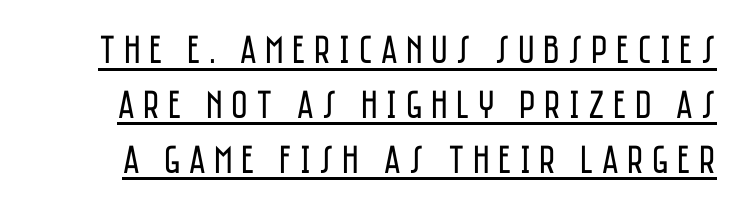
Q: Is the text bold? A: No.
Q: Is the text italic (slanted)? A: No, it is upright.
Q: Is the typeface a serif or a sans-serif typeface? A: Sans-serif.
Q: Is the text underlined? A: Yes.
Q: Is the spacing between letters normal or unusually wide? A: Unusually wide.
Q: Is the spacing between lines tight, normal or loose? A: Normal.
Q: Width (condensed, normal, or wide)? A: Condensed.
Q: Stroke contrast? A: Low.
Q: x-height? A: Large.
Q: Monospaced? A: No.
